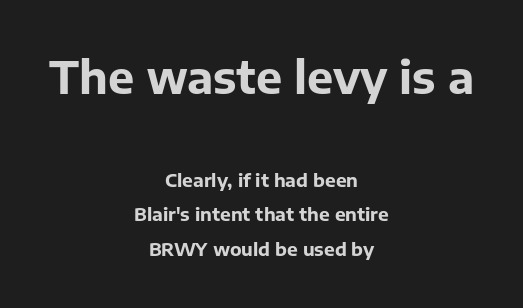
Q: Is the text bold? A: Yes.
Q: Is the text italic (slanted)? A: No, it is upright.
Q: Is the typeface a serif or a sans-serif typeface? A: Sans-serif.
Q: Is the text underlined? A: No.
Q: How is the paragraph aligned? A: Centered.
Q: Is the spacing between letters normal or unusually wide? A: Normal.
Q: Is the spacing between lines tight, normal or loose? A: Loose.
Q: Which block of text is set in a larger size, the first (top) or the second (bottom)? A: The first (top) one.
Q: Width (condensed, normal, or wide)? A: Normal.
Q: Stroke contrast? A: Low.
Q: x-height? A: Medium.
Q: Monospaced? A: No.
